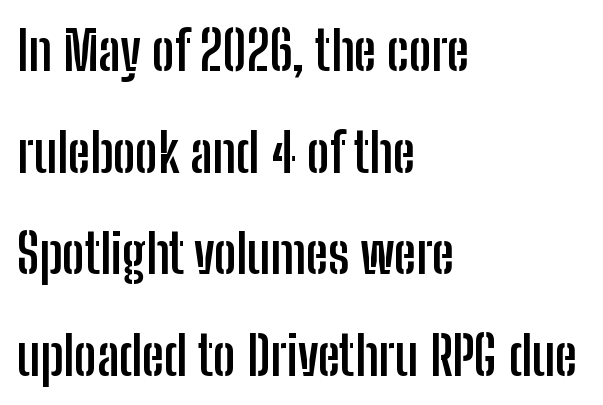
Q: Is the text bold? A: Yes.
Q: Is the text italic (slanted)? A: No, it is upright.
Q: Is the typeface a serif or a sans-serif typeface? A: Sans-serif.
Q: Is the text underlined? A: No.
Q: How is the paragraph aligned? A: Left-aligned.
Q: Is the spacing between letters normal or unusually wide? A: Normal.
Q: Width (condensed, normal, or wide)? A: Condensed.
Q: Stroke contrast? A: Low.
Q: x-height? A: Medium.
Q: Monospaced? A: No.
